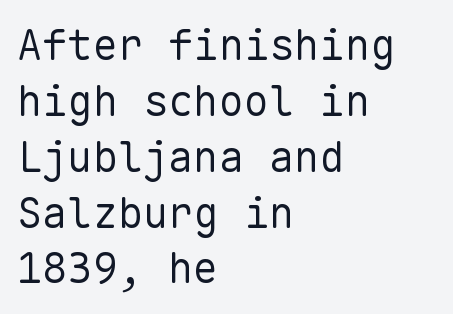
Q: Is the text bold? A: No.
Q: Is the text italic (slanted)? A: No, it is upright.
Q: Is the typeface a serif or a sans-serif typeface? A: Sans-serif.
Q: Is the text underlined? A: No.
Q: How is the paragraph aligned? A: Left-aligned.
Q: Is the spacing between letters normal or unusually wide? A: Normal.
Q: Is the spacing between lines tight, normal or loose? A: Normal.
Q: Width (condensed, normal, or wide)? A: Normal.
Q: Stroke contrast? A: Low.
Q: x-height? A: Medium.
Q: Monospaced? A: Yes.
